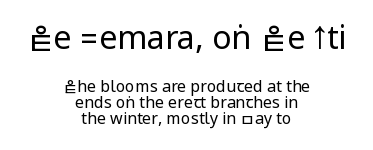
The designer went with a sans here, leaving each stem footless. Which margin do the lines hug? Neither — every line sits in the middle. Summary of weight: not heavy and not bold. This sample uses an upright cut, with every glyph sitting square on the baseline. In terms of letterspacing, this is plain default setting.
